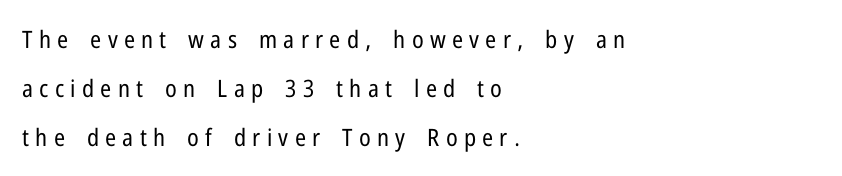
Underlining? Definitely not there. The passage shown stacks its lines with a broad gap. The typeface has the unassuming heft of standard copy or less. Designer's note — italics off, roman on. Horizontally, the lines are justified to the leading edge only. Caption: expanded tracking, letters set apart.
